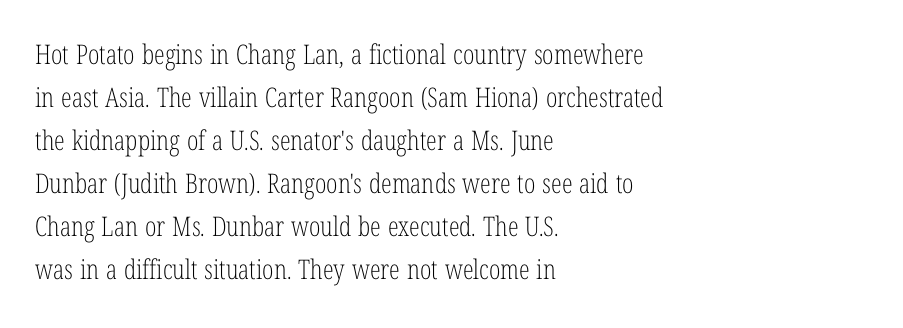
{"italic": "no", "bold": "no", "underline": "no", "align": "left", "line_spacing": "normal", "line_spacing_ratio": 1.59, "letter_spacing": "normal", "letter_spacing_em": 0.0, "glyph_px": 27}
